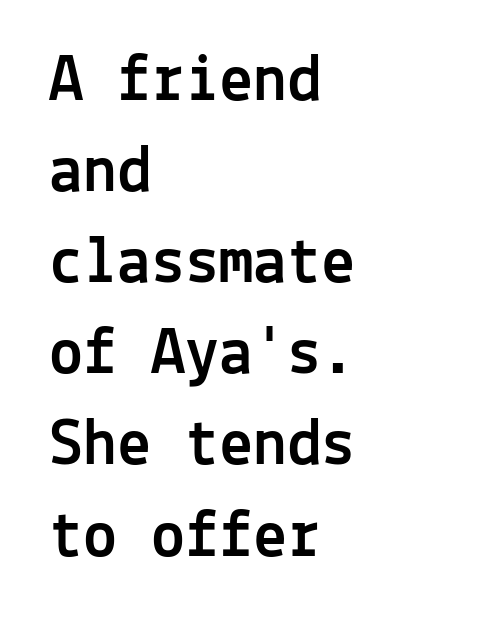
The image shows 68 px sans-serif type, upright, monospaced; set left-aligned, normal line spacing (1.34x), normal letter spacing, not underlined; a medium x-height.
